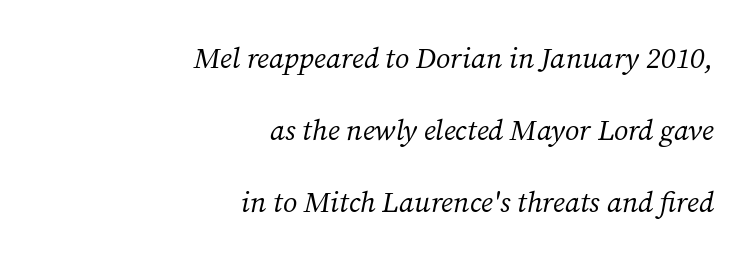
The image shows 29 px regular-weight serif type, italic (leaning right); set right-aligned, loose line spacing (2.49x), normal letter spacing, not underlined; medium stroke contrast and a medium x-height.
